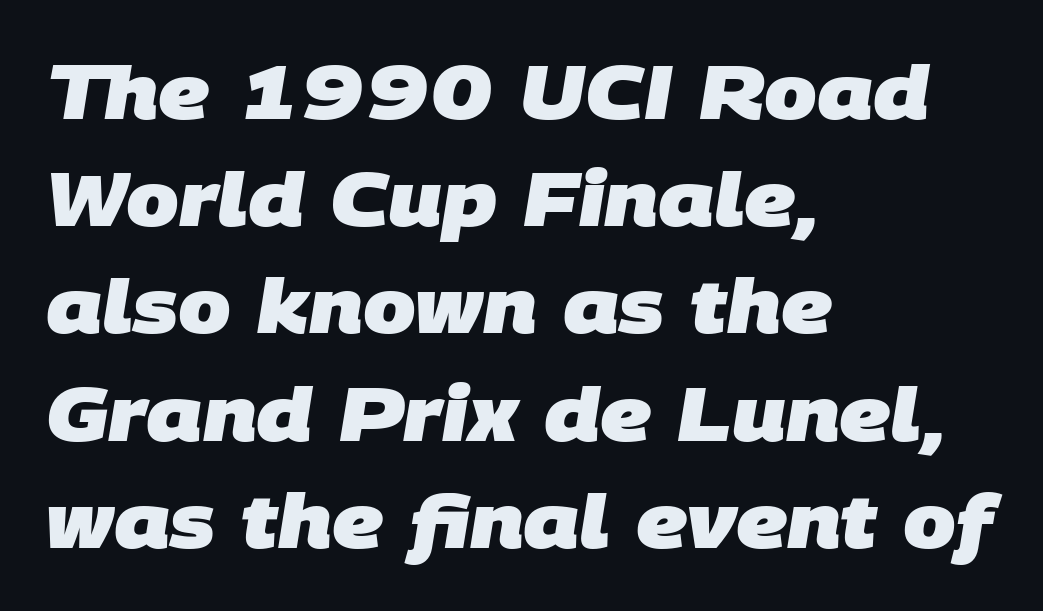
The image shows 75 px heavy sans-serif type; set left-aligned, normal line spacing (1.43x), normal letter spacing, not underlined; low stroke contrast and a large x-height.
